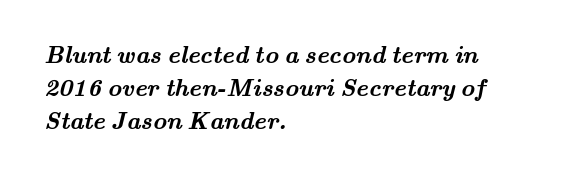
The image shows 24 px bold type; set left-aligned, normal line spacing (1.37x), normal letter spacing, not underlined.
